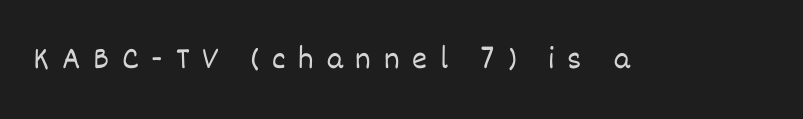
This sample has the flowing, uneven cadence of proportional lettering. Think standard paragraph weight, or any step lighter than that. Caption: expanded tracking, letters set apart. Rule under the text: the space is simply empty. Posture: vertical.
